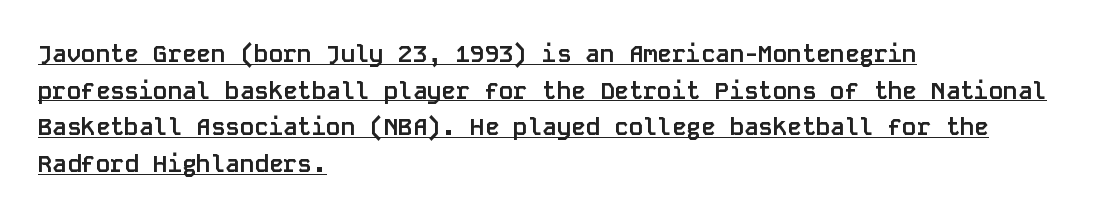
Q: Is the text bold? A: Yes.
Q: Is the text italic (slanted)? A: No, it is upright.
Q: Is the text underlined? A: Yes.
Q: How is the paragraph aligned? A: Left-aligned.
Q: Is the spacing between letters normal or unusually wide? A: Normal.
Q: Is the spacing between lines tight, normal or loose? A: Normal.
